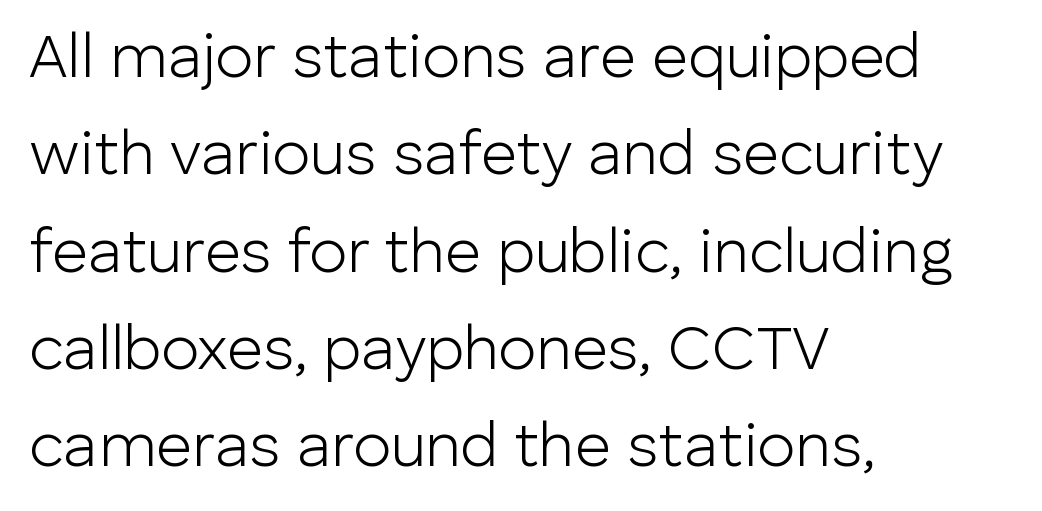
Q: Is the text bold? A: No.
Q: Is the text italic (slanted)? A: No, it is upright.
Q: Is the typeface a serif or a sans-serif typeface? A: Sans-serif.
Q: Is the text underlined? A: No.
Q: How is the paragraph aligned? A: Left-aligned.
Q: Is the spacing between letters normal or unusually wide? A: Normal.
Q: Is the spacing between lines tight, normal or loose? A: Normal.
Q: Width (condensed, normal, or wide)? A: Normal.
Q: Stroke contrast? A: Low.
Q: x-height? A: Medium.
Q: Monospaced? A: No.
